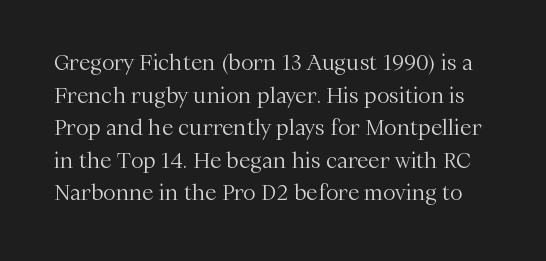
The image shows 21 px text type, upright; set normal line spacing (1.55x), normal letter spacing, not underlined.
